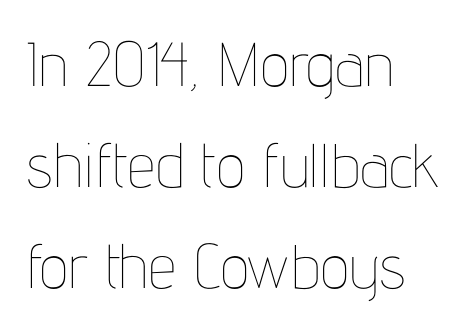
Q: Is the text bold? A: No.
Q: Is the text italic (slanted)? A: No, it is upright.
Q: Is the text underlined? A: No.
Q: How is the paragraph aligned? A: Left-aligned.
Q: Is the spacing between letters normal or unusually wide? A: Normal.
Q: Is the spacing between lines tight, normal or loose? A: Normal.
Q: Width (condensed, normal, or wide)? A: Condensed.
Q: Stroke contrast? A: Low.
Q: x-height? A: Medium.
Q: Monospaced? A: No.
